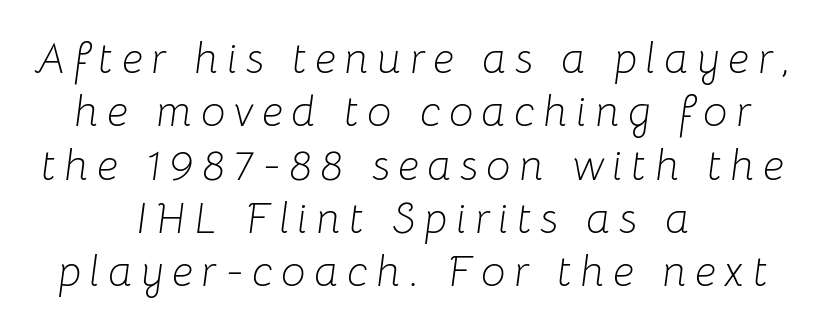
Q: Is the text bold? A: No.
Q: Is the text italic (slanted)? A: Yes, it leans right by about 8 degrees.
Q: Is the text underlined? A: No.
Q: How is the paragraph aligned? A: Centered.
Q: Is the spacing between letters normal or unusually wide? A: Unusually wide.
Q: Width (condensed, normal, or wide)? A: Normal.
Q: Stroke contrast? A: Low.
Q: x-height? A: Medium.
Q: Monospaced? A: No.
